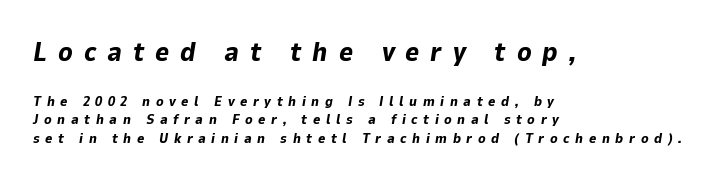
Q: Is the text bold? A: Yes.
Q: Is the text italic (slanted)? A: Yes, it leans right by about 9 degrees.
Q: Is the text underlined? A: No.
Q: How is the paragraph aligned? A: Left-aligned.
Q: Is the spacing between letters normal or unusually wide? A: Unusually wide.
Q: Is the spacing between lines tight, normal or loose? A: Normal.
Q: Which block of text is set in a larger size, the first (top) or the second (bottom)? A: The first (top) one.
